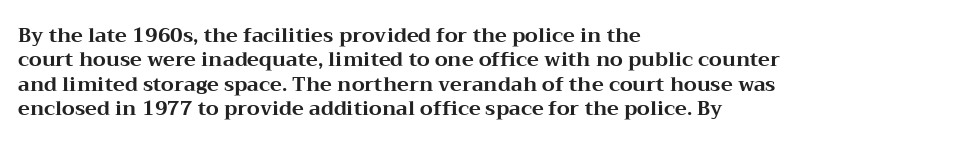
In terms of weight, the rendering is a true, heavy bold. In CSS terms this would be text-align: left. This rendering leaves character spacing at its baseline value. Honestly, there is no underline to notice here at all. The typography opts for an upright posture over an oblique one.
